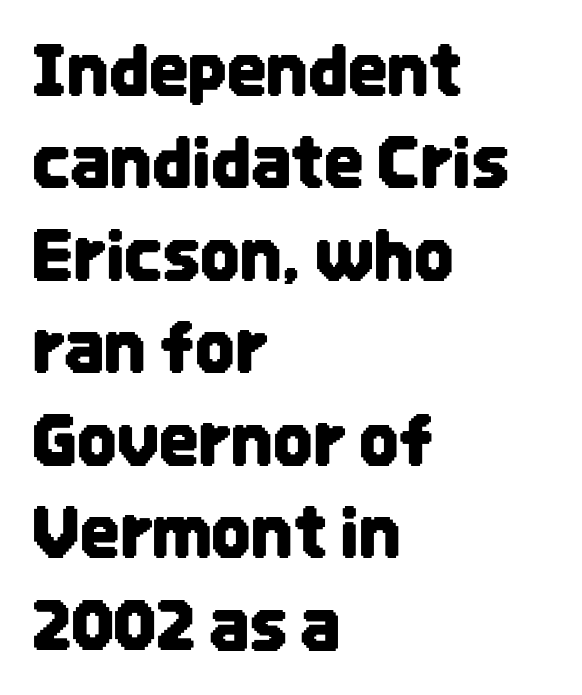
Q: Is the text italic (slanted)? A: No, it is upright.
Q: Is the typeface a serif or a sans-serif typeface? A: Sans-serif.
Q: Is the text underlined? A: No.
Q: How is the paragraph aligned? A: Left-aligned.
Q: Is the spacing between letters normal or unusually wide? A: Normal.
Q: Is the spacing between lines tight, normal or loose? A: Normal.
Q: Width (condensed, normal, or wide)? A: Condensed.
Q: Stroke contrast? A: Low.
Q: x-height? A: Large.
Q: Monospaced? A: No.
